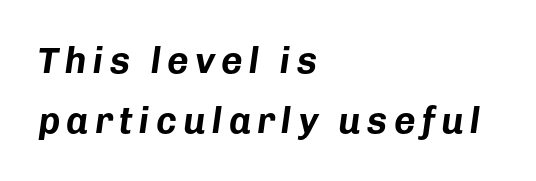
Each letter keeps its own natural width here, so spacing adapts to shape. This rendering uses left alignment, leaving the right contour irregular. The characters look thick and weighty, a clear bold. In terms of leading, this rendering sits right in the middle. Rendered with sloped, italic letterforms.
